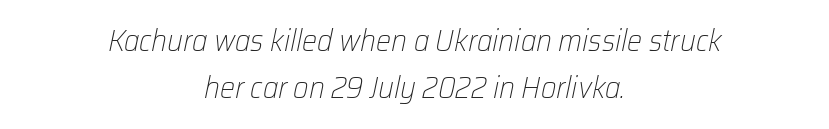
Letters have the restrained weight of plain body copy at most. Has an underline been added? It has not. Here the glyphs are tracked normally, forming tight word shapes. The lettering tilts uniformly, giving the passage an italic look. The letters advance in unequal steps, a hallmark of proportional type.
